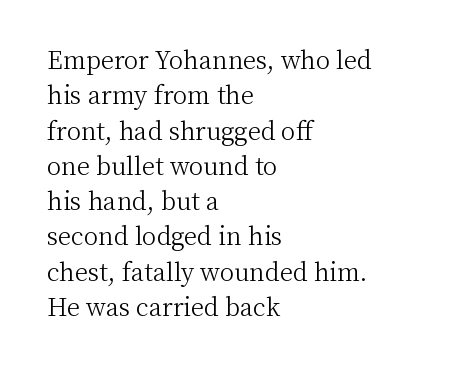
Tracking value appears to be zero — textbook default spacing. Posture: straight, roman, zero tilt. Leftover space on each line is placed entirely after the last word. This is not heavy type; no bold has been used.
